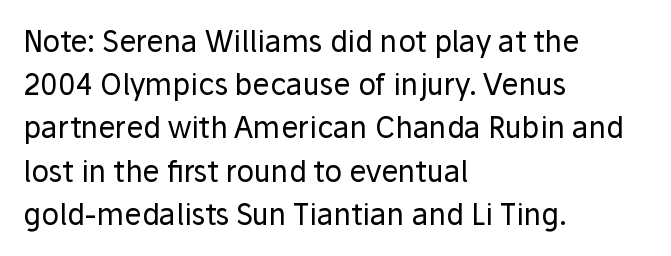
The image shows 29 px regular-weight sans-serif type, upright; set left-aligned, normal line spacing (1.49x), normal letter spacing, not underlined; low stroke contrast and a medium x-height.
